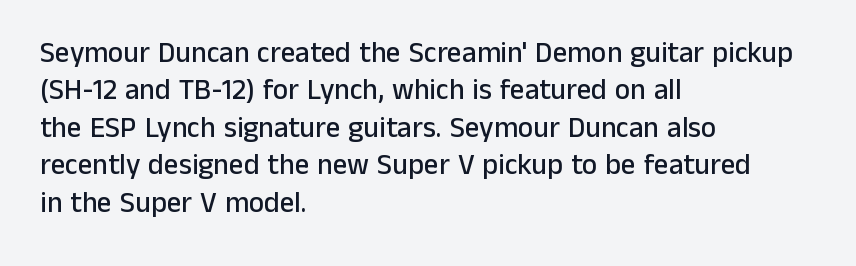
This is the regular roman posture of the typeface. Here the designer chose a conventional face with non-uniform glyph widths. The designer went with a sans here, leaving each stem footless. These lines are set flush left with a ragged right edge.
